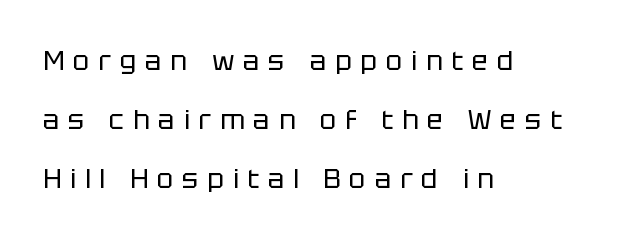
Spacing between characters has been opened up far beyond the box default. Counters stay open thanks to moderate or lighter strokes. Successive baselines arrive slowly, with a big drop between each. Check under the words: just untouched page.
